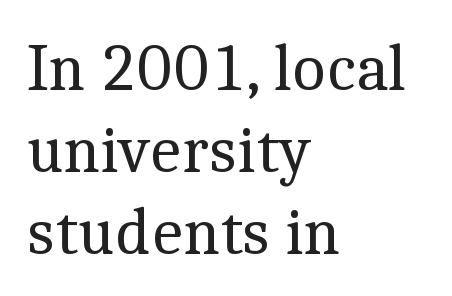
{"serif": "yes", "italic": "no", "bold": "no", "weight": "regular", "width": "normal", "x_height": "medium", "monospaced": "no", "underline": "no", "align": "left", "line_spacing_ratio": 1.24, "letter_spacing": "normal", "letter_spacing_em": 0.0, "glyph_px": 66}
